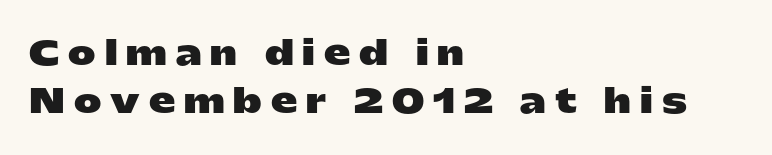
{"serif": "no", "italic": "no", "bold": "yes", "weight": "heavy", "width": "wide", "stroke_contrast": "low", "x_height": "medium", "monospaced": "no", "underline": "no", "align": "left", "line_spacing": "normal", "line_spacing_ratio": 1.46, "letter_spacing": "wide", "letter_spacing_em": 0.27, "glyph_px": 33}
